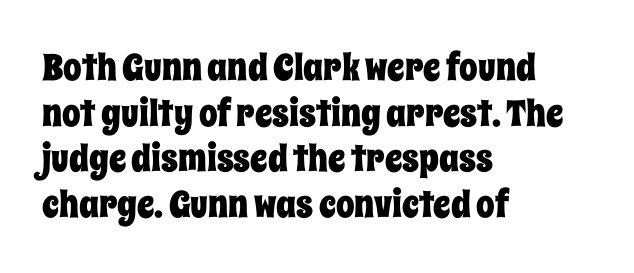
The gap between lines stays unmarked. The letters advance in unequal steps, a hallmark of proportional type. A roman cut, with each character standing at attention. A student would call this left alignment; a typographer would say flush left, rag right.
